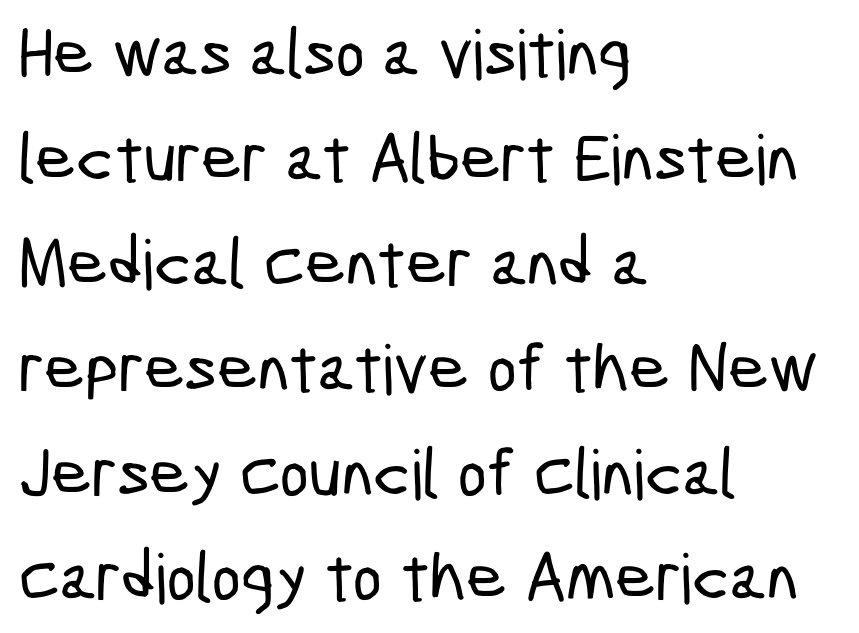
{"serif": "no", "width": "condensed", "stroke_contrast": "low", "x_height": "medium", "monospaced": "no", "underline": "no", "align": "left", "line_spacing": "normal", "line_spacing_ratio": 1.52, "letter_spacing": "normal", "letter_spacing_em": 0.0, "glyph_px": 69}
